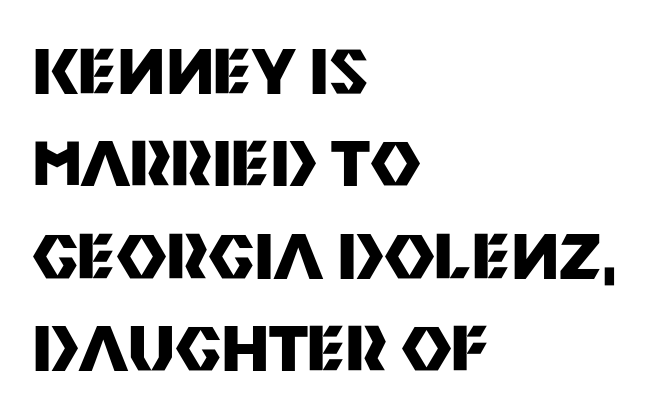
Words appear dense and cohesive because spacing is normal. The text block is weighted toward the left margin, trailing off unevenly rightward. Summary of weight: heavy, a full bold. A clean baseline with only descenders dipping below it. This rendering employs a face without finishing strokes, i.e., a sans-serif.
